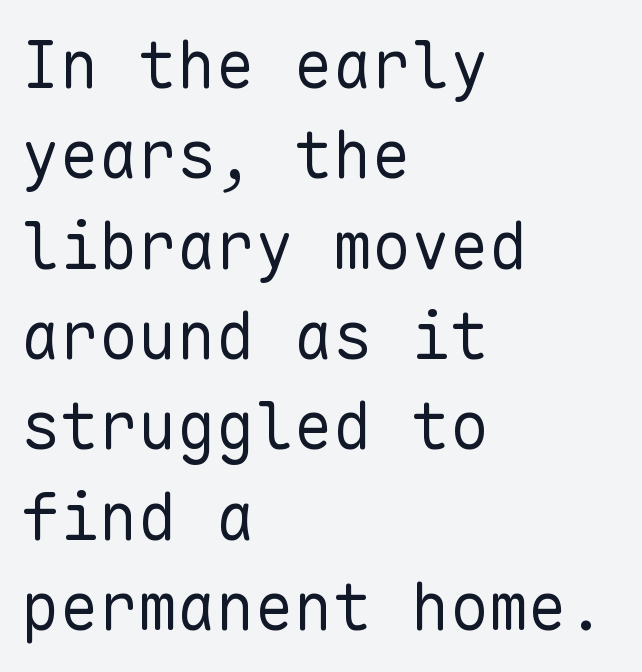
The image shows 65 px regular-weight sans-serif type, upright, monospaced; set left-aligned, normal line spacing (1.39x), normal letter spacing, not underlined; low stroke contrast and a medium x-height.
